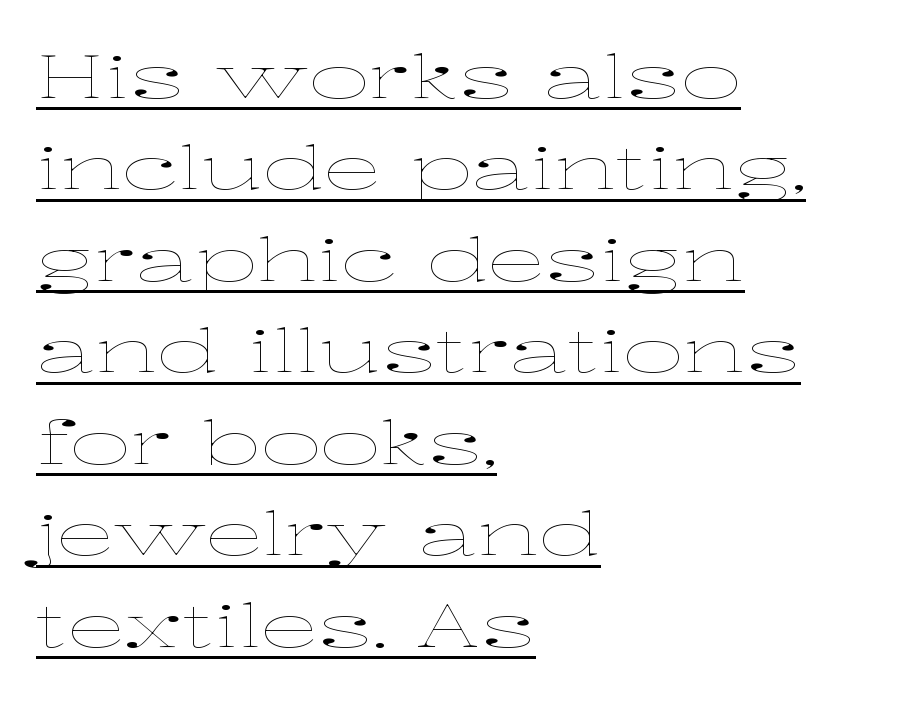
Weight: regular or lighter. What's the leading like? Ordinary, nothing unusual. The letters advance in unequal steps, a hallmark of proportional type. The lettering holds an erect, upright posture throughout. Quick note: underline on.
